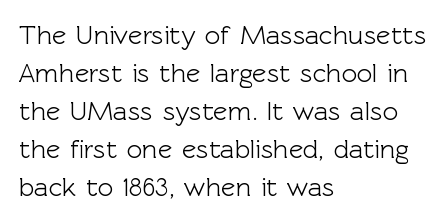
{"italic": "no", "underline": "no", "align": "left", "line_spacing": "normal", "line_spacing_ratio": 1.41, "letter_spacing": "normal", "letter_spacing_em": 0.0, "glyph_px": 27}
